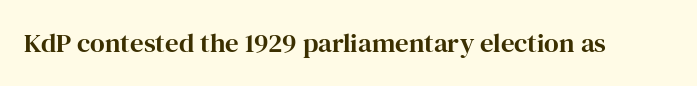
Q: Is the text italic (slanted)? A: No, it is upright.
Q: Is the text underlined? A: No.
Q: Is the spacing between letters normal or unusually wide? A: Normal.
